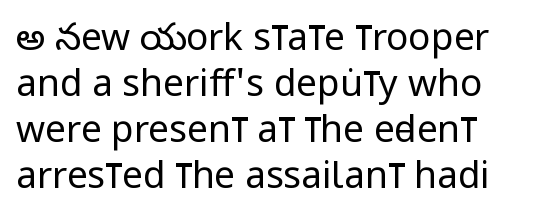
Q: Is the text bold? A: No.
Q: Is the text italic (slanted)? A: No, it is upright.
Q: Is the typeface a serif or a sans-serif typeface? A: Sans-serif.
Q: Is the text underlined? A: No.
Q: How is the paragraph aligned? A: Left-aligned.
Q: Is the spacing between letters normal or unusually wide? A: Normal.
Q: Width (condensed, normal, or wide)? A: Condensed.
Q: Stroke contrast? A: Low.
Q: x-height? A: Large.
Q: Monospaced? A: No.
